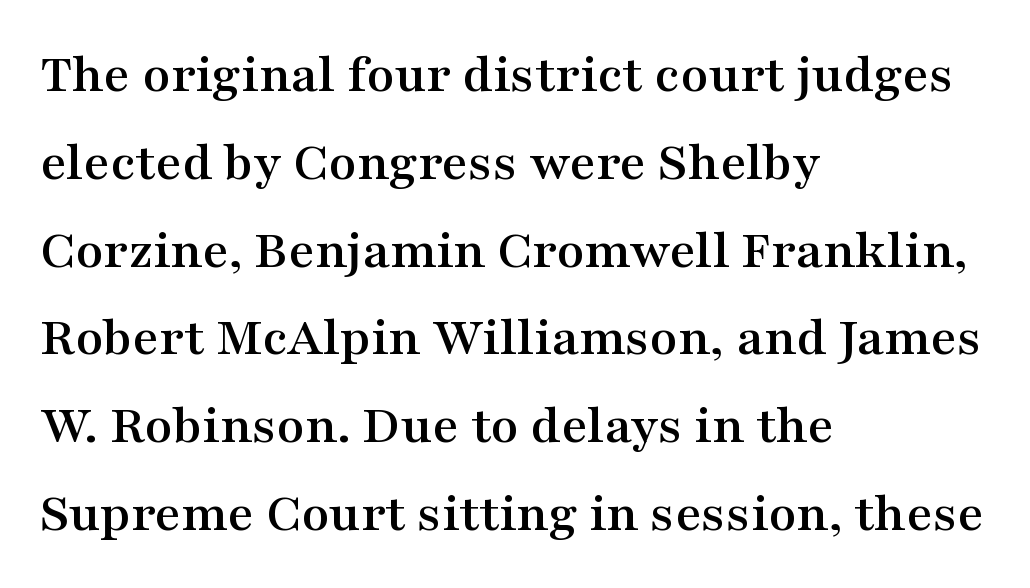
The image shows 57 px wide serif type, upright; set left-aligned, normal line spacing (1.54x), normal letter spacing, not underlined; medium stroke contrast and a medium x-height.
